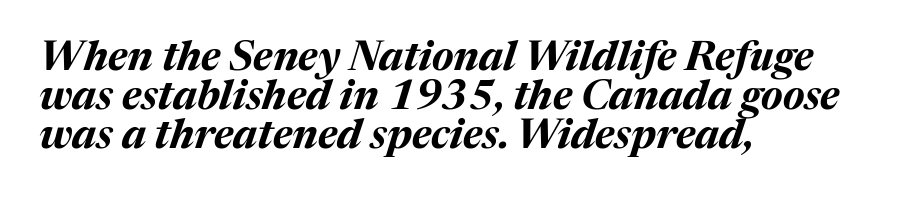
Q: Is the text bold? A: Yes.
Q: Is the text italic (slanted)? A: Yes, it leans right by about 17 degrees.
Q: Is the text underlined? A: No.
Q: How is the paragraph aligned? A: Left-aligned.
Q: Is the spacing between letters normal or unusually wide? A: Normal.
Q: Is the spacing between lines tight, normal or loose? A: Tight.
Q: Width (condensed, normal, or wide)? A: Normal.
Q: Stroke contrast? A: Medium.
Q: x-height? A: Medium.
Q: Monospaced? A: No.
